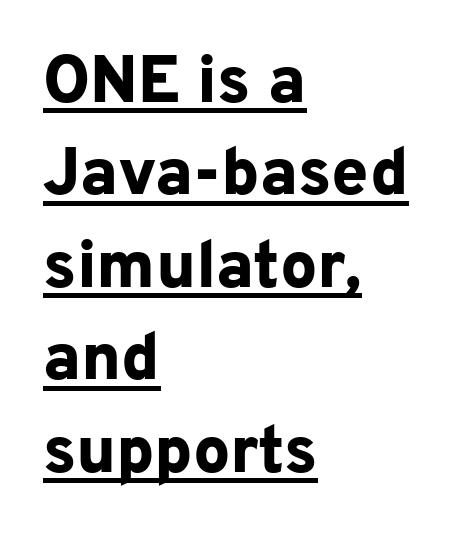
The image shows 66 px bold sans-serif type, upright; set left-aligned, normal line spacing (1.4x), normal letter spacing, underlined; low stroke contrast and a medium x-height.
